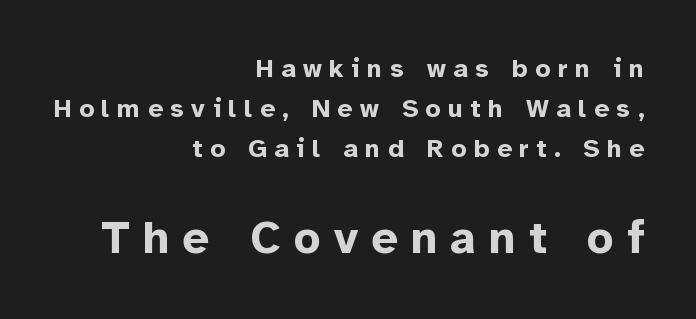
{"serif": "no", "italic": "no", "bold": "yes", "weight": "bold", "width": "normal", "stroke_contrast": "low", "x_height": "medium", "monospaced": "no", "underline": "no", "align": "right", "line_spacing": "normal", "line_spacing_ratio": 1.54, "letter_spacing": "wide", "letter_spacing_em": 0.29, "larger_block": "second", "size_ratio": 1.77, "glyph_px": 46}
